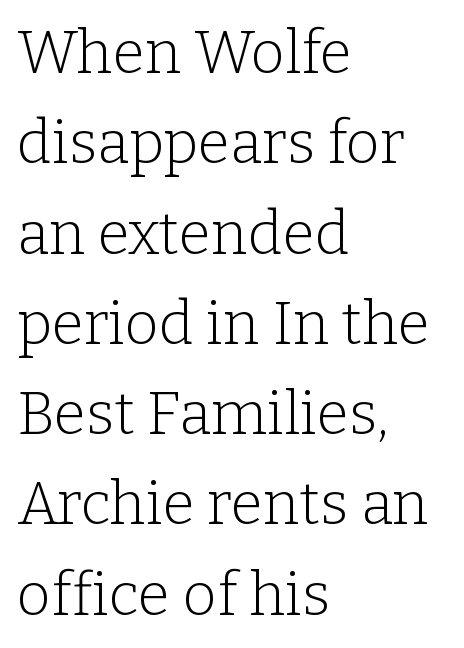
The image shows 59 px light serif type, upright; set left-aligned, normal line spacing (1.53x), normal letter spacing, not underlined; low stroke contrast and a medium x-height.
